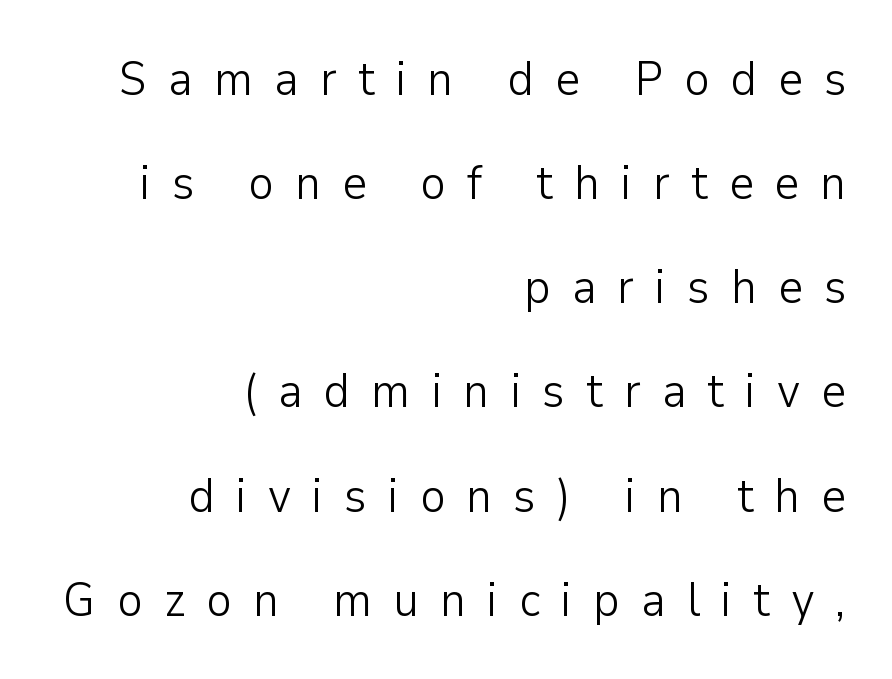
{"serif": "no", "italic": "no", "bold": "no", "weight": "light", "width": "normal", "stroke_contrast": "low", "x_height": "medium", "monospaced": "no", "underline": "no", "align": "right", "line_spacing": "loose", "line_spacing_ratio": 2.17, "letter_spacing": "wide", "letter_spacing_em": 0.44, "glyph_px": 48}
